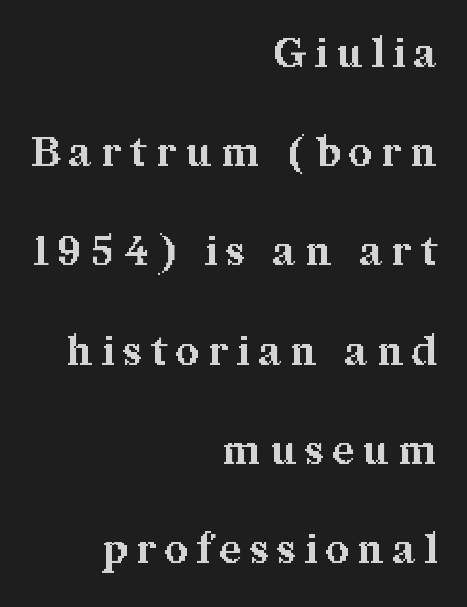
The image shows 41 px bold serif type, upright; set right-aligned, loose line spacing (2.42x), unusually wide letter spacing (+0.22 em), not underlined; medium stroke contrast and a medium x-height.
